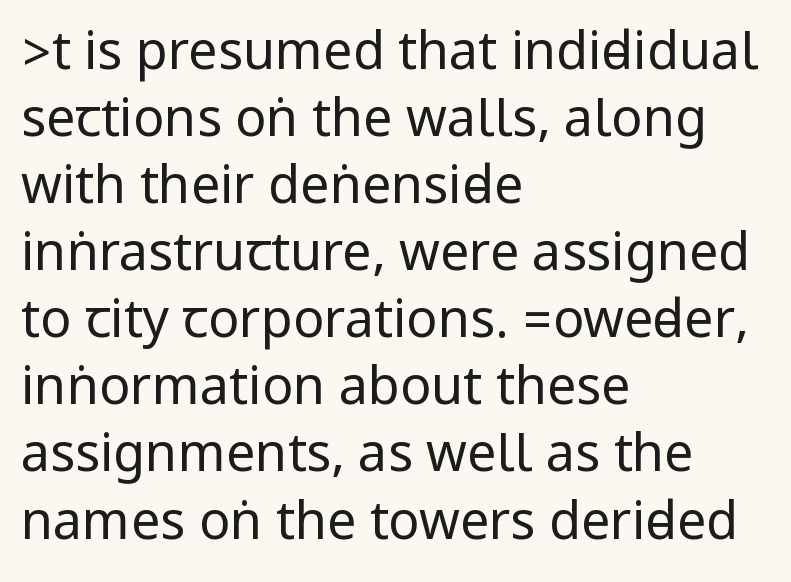
Q: Is the text bold? A: No.
Q: Is the text italic (slanted)? A: No, it is upright.
Q: Is the typeface a serif or a sans-serif typeface? A: Sans-serif.
Q: Is the text underlined? A: No.
Q: How is the paragraph aligned? A: Left-aligned.
Q: Is the spacing between letters normal or unusually wide? A: Normal.
Q: Is the spacing between lines tight, normal or loose? A: Normal.
Q: Width (condensed, normal, or wide)? A: Condensed.
Q: Stroke contrast? A: Low.
